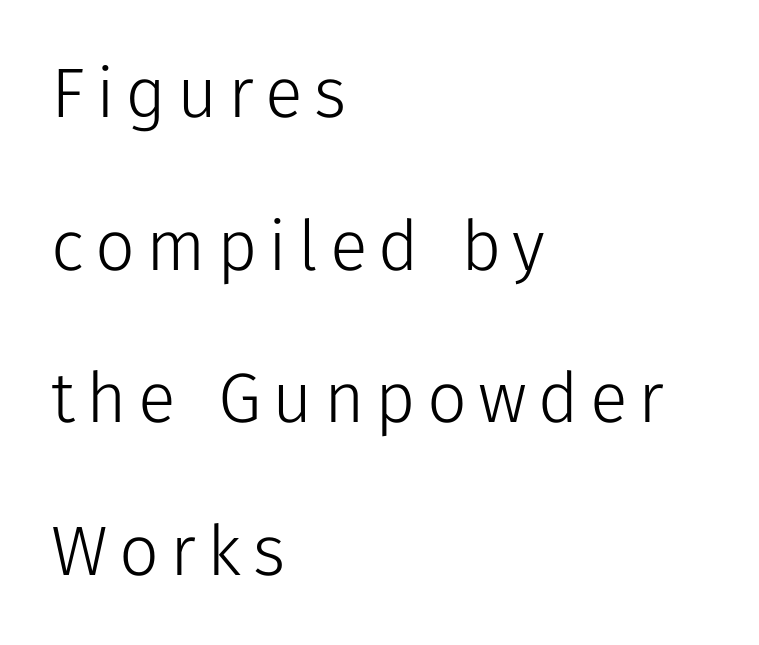
Q: Is the text bold? A: No.
Q: Is the text italic (slanted)? A: No, it is upright.
Q: Is the typeface a serif or a sans-serif typeface? A: Sans-serif.
Q: Is the text underlined? A: No.
Q: How is the paragraph aligned? A: Left-aligned.
Q: Is the spacing between lines tight, normal or loose? A: Loose.
Q: Width (condensed, normal, or wide)? A: Normal.
Q: Stroke contrast? A: Low.
Q: x-height? A: Medium.
Q: Monospaced? A: No.
